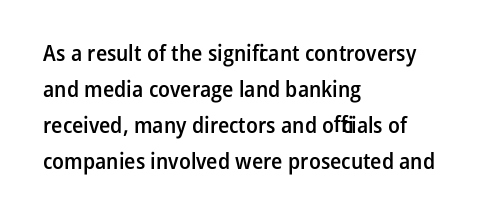
{"italic": "no", "bold": "semi", "underline": "no", "align": "left", "line_spacing": "normal", "line_spacing_ratio": 1.57, "letter_spacing": "normal", "letter_spacing_em": 0.0, "glyph_px": 23}
